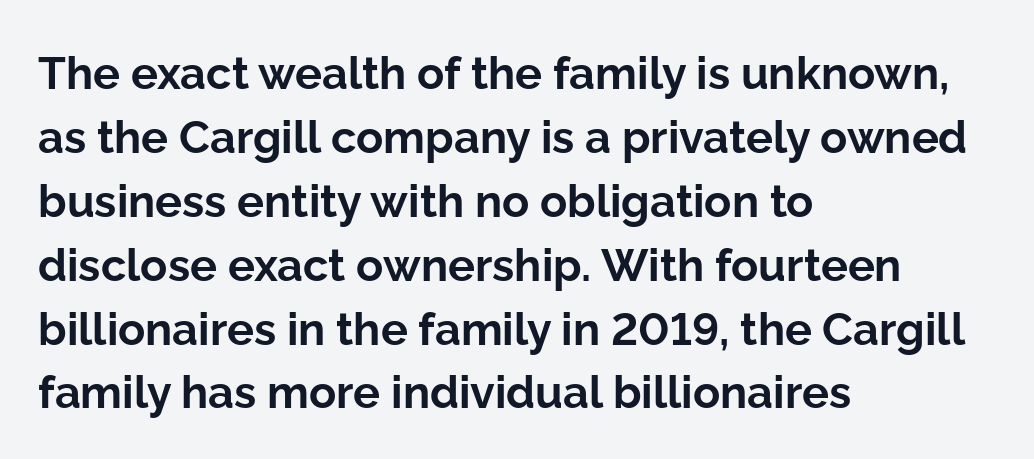
Q: Is the text bold? A: Yes.
Q: Is the text italic (slanted)? A: No, it is upright.
Q: Is the typeface a serif or a sans-serif typeface? A: Sans-serif.
Q: Is the text underlined? A: No.
Q: How is the paragraph aligned? A: Left-aligned.
Q: Is the spacing between letters normal or unusually wide? A: Normal.
Q: Is the spacing between lines tight, normal or loose? A: Normal.
Q: Width (condensed, normal, or wide)? A: Normal.
Q: Stroke contrast? A: Low.
Q: x-height? A: Medium.
Q: Monospaced? A: No.
